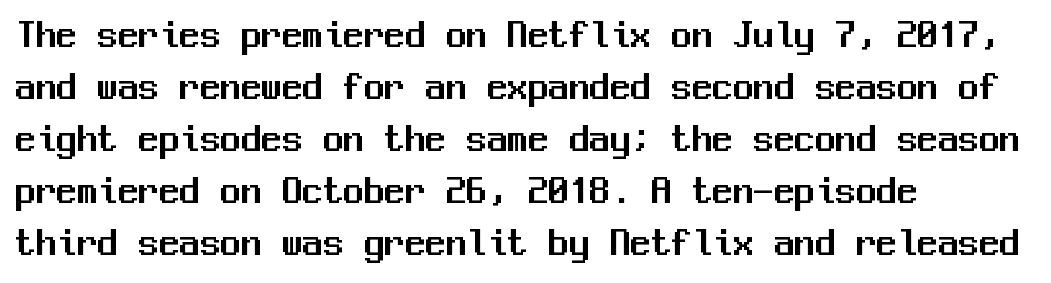
These lines are rendered in a fixed-pitch font. Glyph-to-glyph distance matches everyday printed text. Honestly, there is no underline to notice here at all. Caption: multi-line text, flush left, ragged right.
